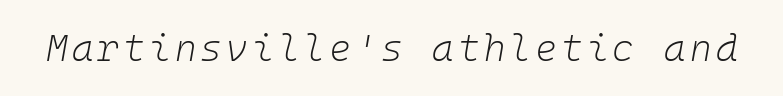
Q: Is the text bold? A: No.
Q: Is the text italic (slanted)? A: Yes, it leans right by about 10 degrees.
Q: Is the text underlined? A: No.
Q: Width (condensed, normal, or wide)? A: Normal.
Q: Stroke contrast? A: Low.
Q: x-height? A: Medium.
Q: Monospaced? A: Yes.
